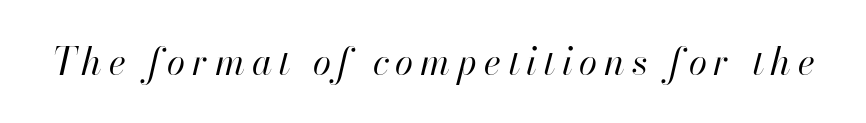
The image shows 37 px regular-weight type, italic (leaning right); set not underlined; high stroke contrast and a small x-height.
